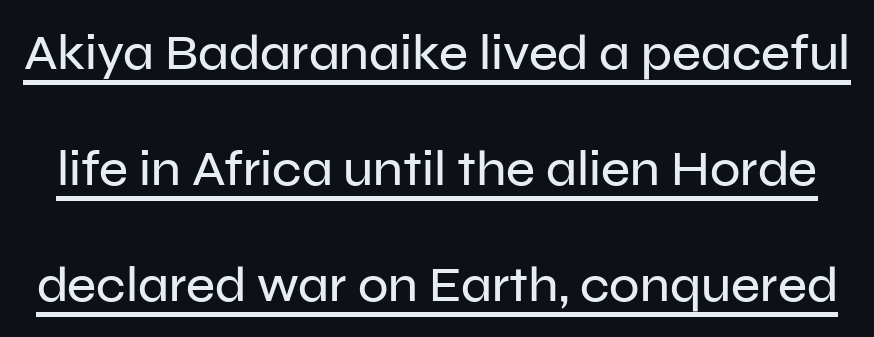
{"serif": "no", "italic": "no", "width": "normal", "stroke_contrast": "low", "x_height": "medium", "monospaced": "no", "underline": "yes", "line_spacing": "loose", "line_spacing_ratio": 2.32, "letter_spacing": "normal", "letter_spacing_em": 0.0, "glyph_px": 50}
